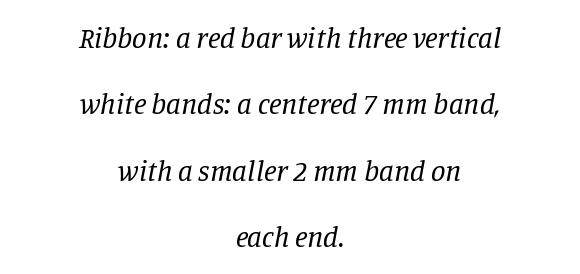
Q: Is the text bold? A: No.
Q: Is the text italic (slanted)? A: Yes, it leans right by about 11 degrees.
Q: Is the typeface a serif or a sans-serif typeface? A: Serif.
Q: Is the text underlined? A: No.
Q: How is the paragraph aligned? A: Centered.
Q: Is the spacing between letters normal or unusually wide? A: Normal.
Q: Is the spacing between lines tight, normal or loose? A: Loose.
Q: Width (condensed, normal, or wide)? A: Normal.
Q: Stroke contrast? A: Low.
Q: x-height? A: Large.
Q: Monospaced? A: No.
